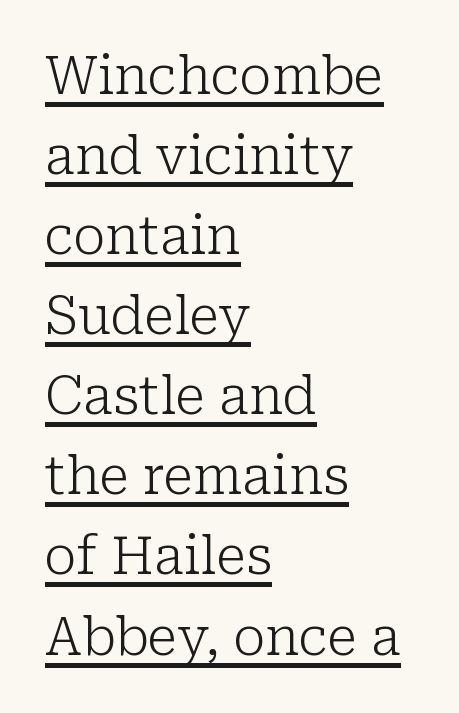
The image shows 52 px light serif type, upright; set left-aligned, normal line spacing (1.54x), normal letter spacing, underlined; low stroke contrast and a medium x-height.
